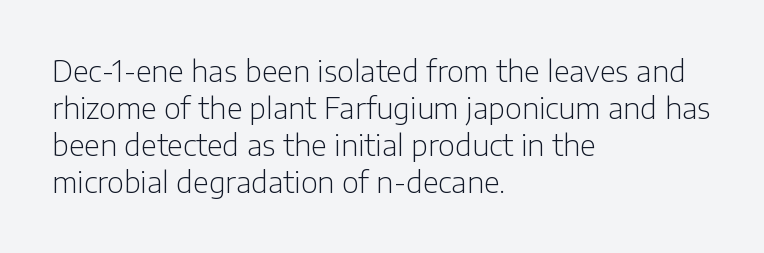
Q: Is the text bold? A: No.
Q: Is the text italic (slanted)? A: No, it is upright.
Q: Is the typeface a serif or a sans-serif typeface? A: Sans-serif.
Q: Is the text underlined? A: No.
Q: How is the paragraph aligned? A: Left-aligned.
Q: Is the spacing between letters normal or unusually wide? A: Normal.
Q: Is the spacing between lines tight, normal or loose? A: Normal.
Q: Width (condensed, normal, or wide)? A: Normal.
Q: Stroke contrast? A: Low.
Q: x-height? A: Medium.
Q: Monospaced? A: No.
